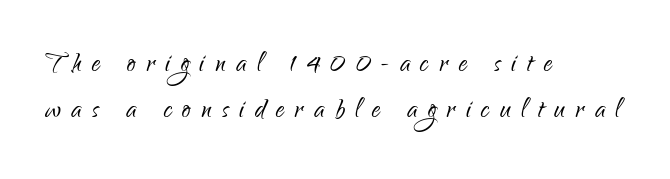
{"serif": "no", "bold": "no", "weight": "light", "width": "condensed", "stroke_contrast": "low", "x_height": "small", "monospaced": "no", "underline": "no", "align": "left", "line_spacing": "normal", "line_spacing_ratio": 1.34, "letter_spacing": "wide", "letter_spacing_em": 0.31, "glyph_px": 34}
